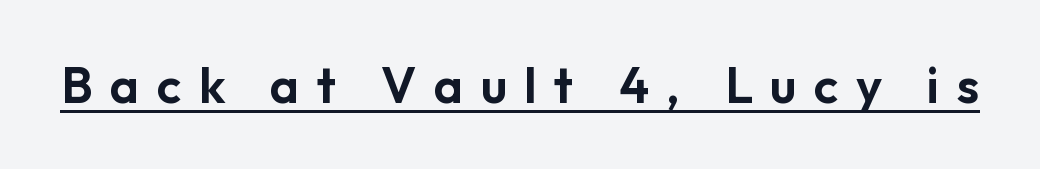
Do the characters align in a grid? No, the font is proportional. Check the space under the baseline: a stroke is drawn there. The line texture is sparse and dotted thanks to wide tracking. The type sits square on the baseline with zero lean. This is sans-serif lettering, the kind often seen on screens and signage.
